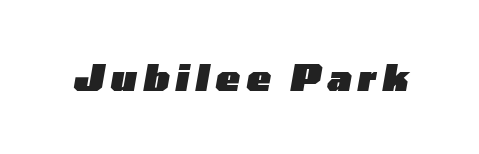
The image shows 36 px heavy, wide type, italic (leaning right); set not underlined; low stroke contrast and a medium x-height.
